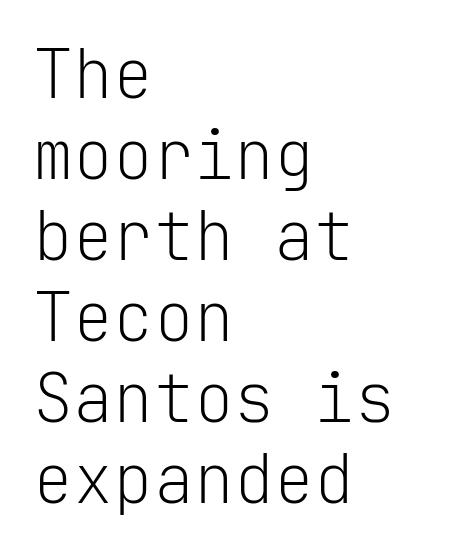
Q: Is the text bold? A: No.
Q: Is the text italic (slanted)? A: No, it is upright.
Q: Is the typeface a serif or a sans-serif typeface? A: Sans-serif.
Q: Is the text underlined? A: No.
Q: How is the paragraph aligned? A: Left-aligned.
Q: Is the spacing between letters normal or unusually wide? A: Normal.
Q: Width (condensed, normal, or wide)? A: Normal.
Q: Stroke contrast? A: Low.
Q: x-height? A: Medium.
Q: Monospaced? A: Yes.
